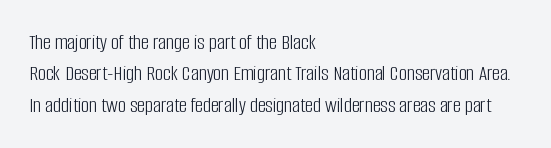
Q: Is the text bold? A: No.
Q: Is the text italic (slanted)? A: No, it is upright.
Q: Is the text underlined? A: No.
Q: How is the paragraph aligned? A: Left-aligned.
Q: Is the spacing between letters normal or unusually wide? A: Normal.
Q: Is the spacing between lines tight, normal or loose? A: Normal.
